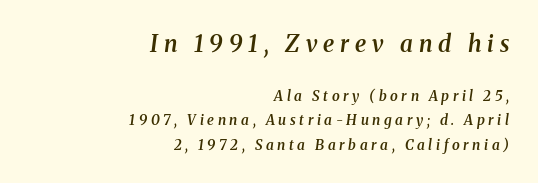
Q: Is the text bold? A: Semi-bold.
Q: Is the text italic (slanted)? A: Yes, it leans right by about 8 degrees.
Q: Is the text underlined? A: No.
Q: How is the paragraph aligned? A: Right-aligned.
Q: Is the spacing between letters normal or unusually wide? A: Unusually wide.
Q: Which block of text is set in a larger size, the first (top) or the second (bottom)? A: The first (top) one.
